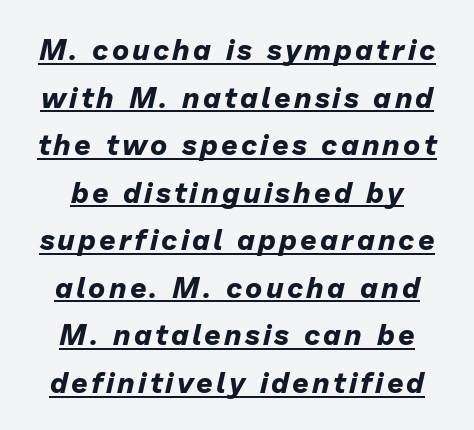
{"italic": "yes", "lean": "right", "slant_degrees": 13, "bold": "yes", "weight": "bold", "width": "normal", "stroke_contrast": "low", "x_height": "medium", "monospaced": "no", "underline": "yes", "line_spacing": "normal", "line_spacing_ratio": 1.64, "glyph_px": 29}
